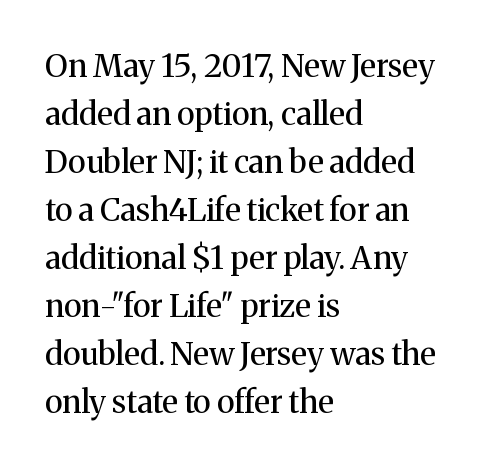
{"serif": "yes", "italic": "no", "bold": "no", "weight": "regular", "width": "normal", "stroke_contrast": "medium", "x_height": "medium", "monospaced": "no", "underline": "no", "align": "left", "line_spacing": "normal", "line_spacing_ratio": 1.5, "letter_spacing": "normal", "letter_spacing_em": 0.0, "glyph_px": 32}
